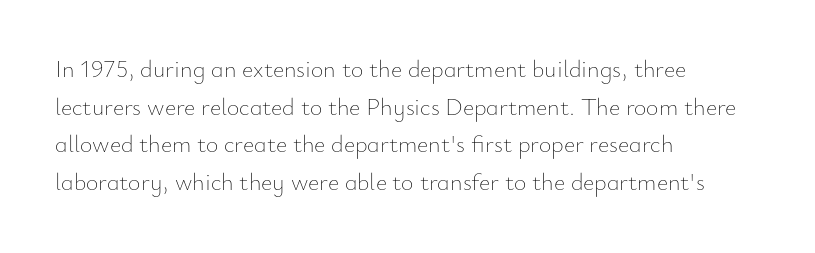
{"italic": "no", "bold": "no", "underline": "no", "align": "left", "line_spacing": "normal", "line_spacing_ratio": 1.57, "letter_spacing": "normal", "letter_spacing_em": 0.0, "glyph_px": 24}
